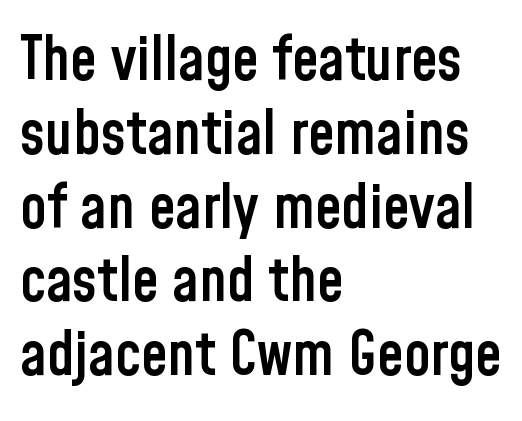
{"serif": "no", "italic": "no", "bold": "semi", "weight": "semibold", "width": "condensed", "stroke_contrast": "low", "x_height": "medium", "monospaced": "no", "underline": "no", "align": "left", "line_spacing_ratio": 1.23, "letter_spacing": "normal", "letter_spacing_em": 0.0, "glyph_px": 60}
